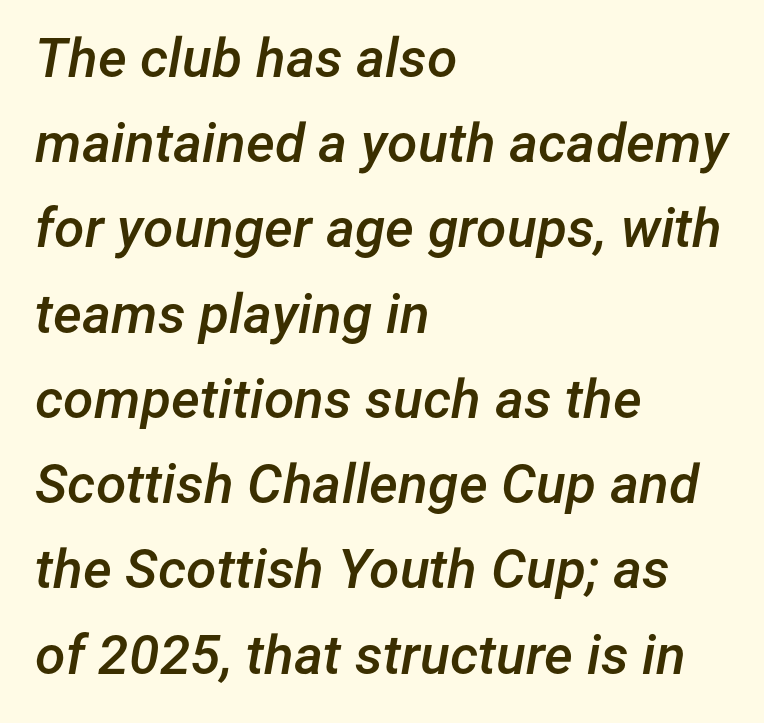
{"italic": "yes", "lean": "right", "slant_degrees": 12, "bold": "semi", "weight": "semibold", "width": "normal", "stroke_contrast": "low", "x_height": "medium", "monospaced": "no", "underline": "no", "align": "left", "line_spacing": "normal", "line_spacing_ratio": 1.55, "letter_spacing": "normal", "letter_spacing_em": 0.0, "glyph_px": 55}
